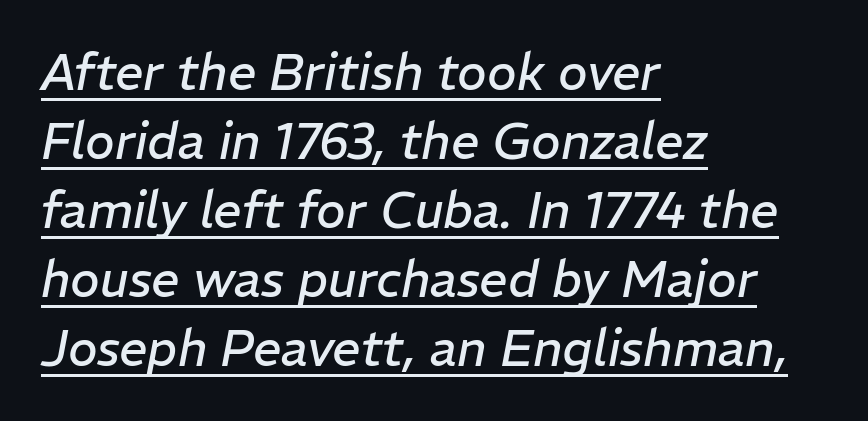
It's the slanting kind of type. A baseline rule has been typeset under these characters. The weight would be labelled regular, book, light, or lighter still. A typesetter would call this zero additional tracking. Proportional: the letters do not fall into vertical columns.
